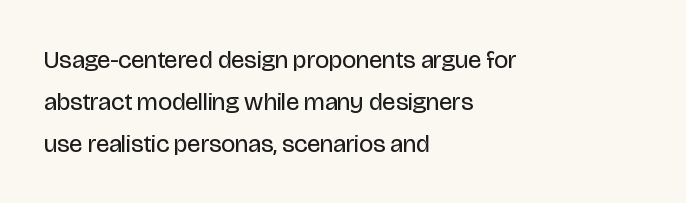
{"italic": "no", "bold": "no", "underline": "no", "align": "left", "line_spacing": "normal", "line_spacing_ratio": 1.68, "letter_spacing": "normal", "letter_spacing_em": 0.0, "glyph_px": 25}
